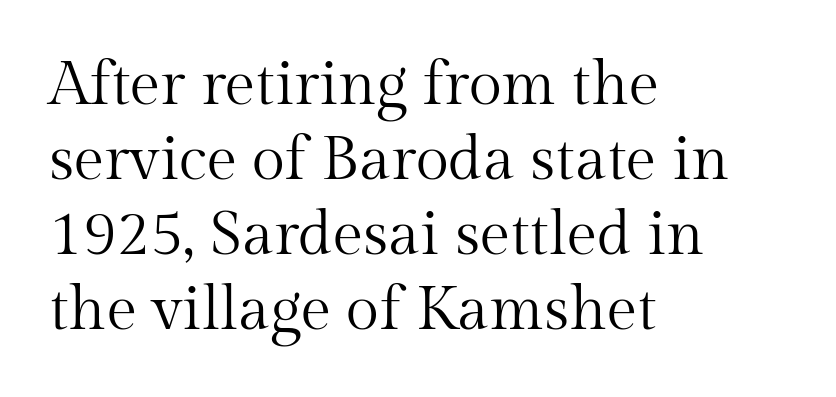
Q: Is the text bold? A: No.
Q: Is the text italic (slanted)? A: No, it is upright.
Q: Is the typeface a serif or a sans-serif typeface? A: Serif.
Q: Is the text underlined? A: No.
Q: How is the paragraph aligned? A: Left-aligned.
Q: Is the spacing between letters normal or unusually wide? A: Normal.
Q: Width (condensed, normal, or wide)? A: Normal.
Q: Stroke contrast? A: Medium.
Q: x-height? A: Medium.
Q: Monospaced? A: No.
